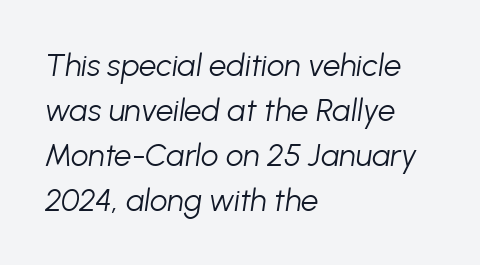
The image shows 31 px light type, italic (leaning right); set left-aligned, normal line spacing (1.45x), normal letter spacing, not underlined; low stroke contrast and a medium x-height.
